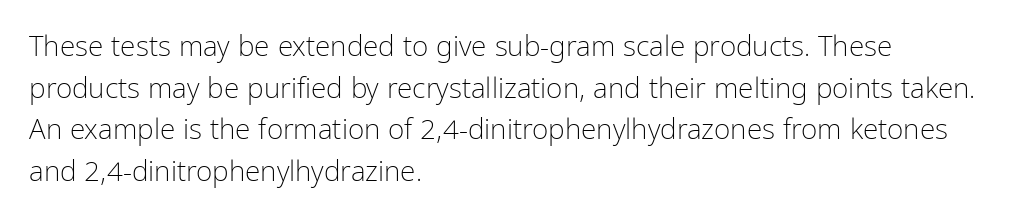
Q: Is the text bold? A: No.
Q: Is the text italic (slanted)? A: No, it is upright.
Q: Is the typeface a serif or a sans-serif typeface? A: Sans-serif.
Q: Is the text underlined? A: No.
Q: How is the paragraph aligned? A: Left-aligned.
Q: Is the spacing between letters normal or unusually wide? A: Normal.
Q: Is the spacing between lines tight, normal or loose? A: Normal.
Q: Width (condensed, normal, or wide)? A: Condensed.
Q: Stroke contrast? A: Low.
Q: x-height? A: Medium.
Q: Monospaced? A: No.
